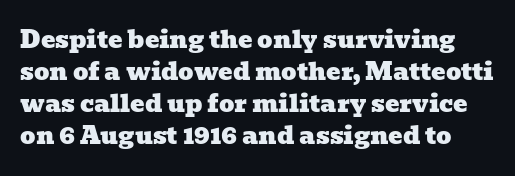
Q: Is the text underlined? A: No.
Q: Is the spacing between letters normal or unusually wide? A: Normal.
Q: Is the spacing between lines tight, normal or loose? A: Normal.
